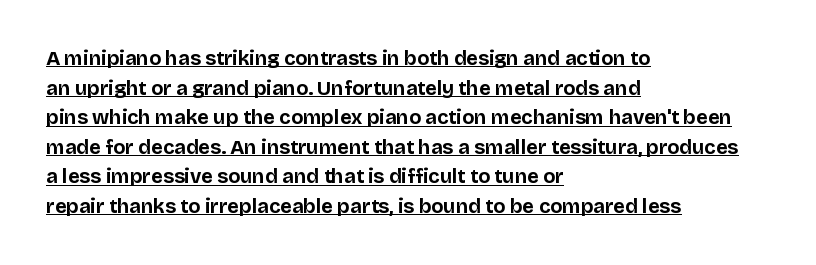
The image shows 20 px bold type, upright; set left-aligned, normal line spacing (1.48x), normal letter spacing, underlined.
